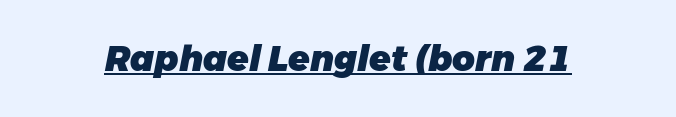
{"italic": "yes", "lean": "right", "slant_degrees": 11, "bold": "yes", "weight": "heavy", "width": "normal", "stroke_contrast": "low", "x_height": "medium", "monospaced": "no", "underline": "yes", "letter_spacing": "normal", "letter_spacing_em": 0.0, "glyph_px": 35}
